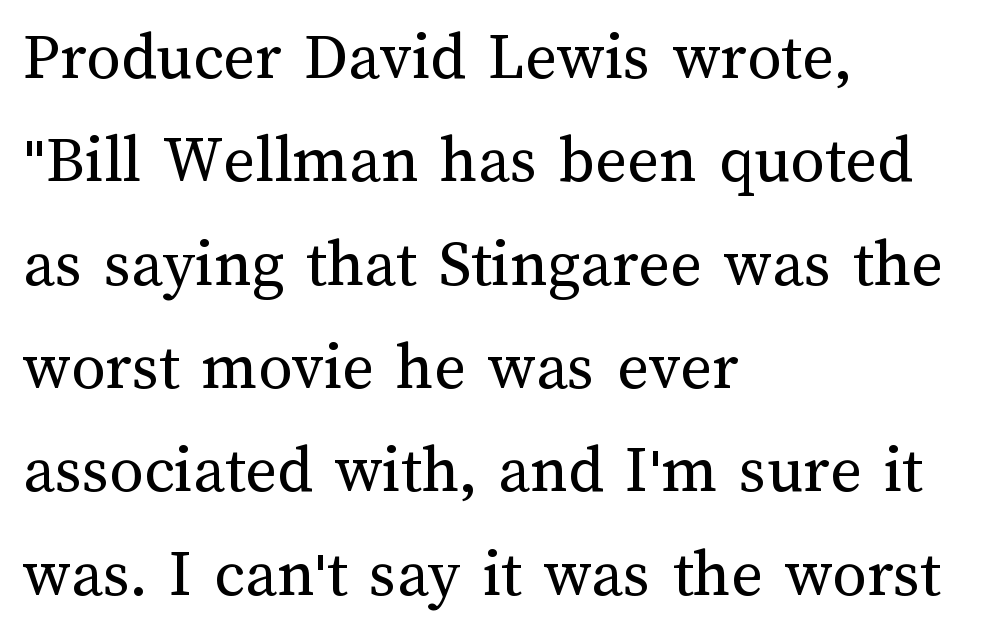
Q: Is the text bold? A: No.
Q: Is the text italic (slanted)? A: No, it is upright.
Q: Is the text underlined? A: No.
Q: How is the paragraph aligned? A: Left-aligned.
Q: Is the spacing between letters normal or unusually wide? A: Normal.
Q: Is the spacing between lines tight, normal or loose? A: Normal.
Q: Width (condensed, normal, or wide)? A: Normal.
Q: Stroke contrast? A: Medium.
Q: x-height? A: Medium.
Q: Monospaced? A: No.
